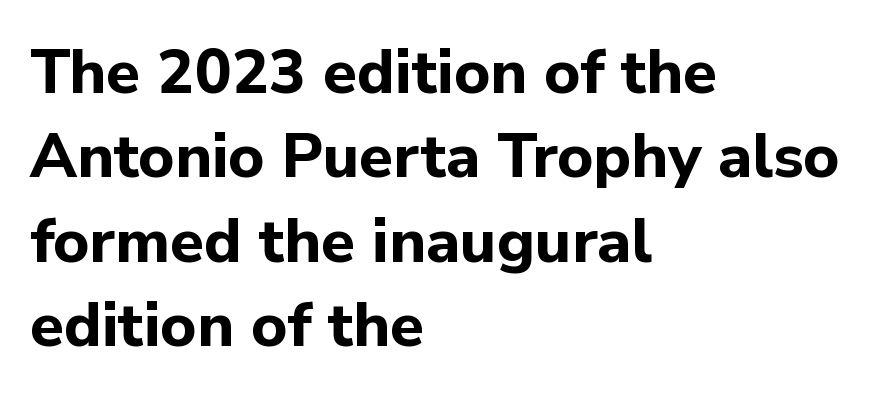
A full-strength bold gives these letters their thick strokes. The horizontal fit of the characters is conventional and even. When letters stand straight like this, we call the style roman or upright. Unmarked baselines from the first word to the last. Here the designer chose a conventional face with non-uniform glyph widths.
